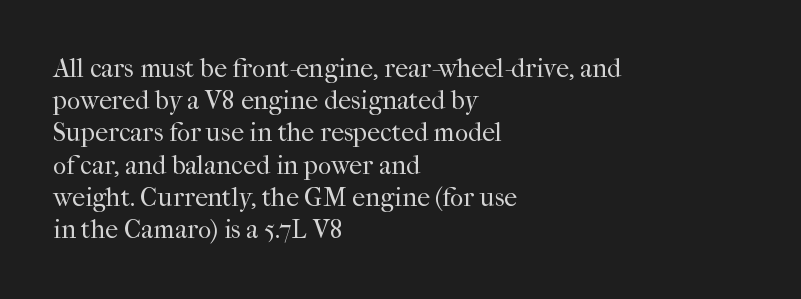
The image shows 26 px text type, upright; set left-aligned, line spacing 1.24x, normal letter spacing, not underlined.
